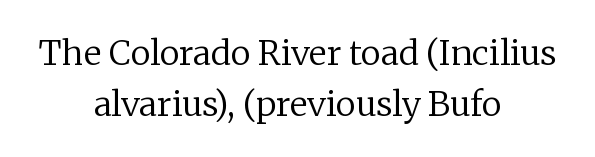
{"serif": "yes", "italic": "no", "bold": "no", "weight": "regular", "width": "normal", "stroke_contrast": "low", "x_height": "medium", "monospaced": "no", "underline": "no", "align": "center", "line_spacing": "normal", "line_spacing_ratio": 1.5, "letter_spacing": "normal", "letter_spacing_em": 0.0, "glyph_px": 34}
